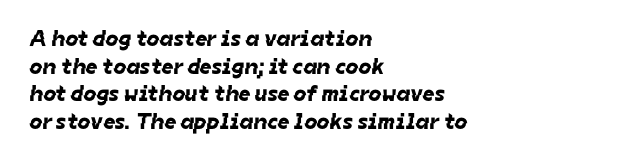
Descender tails drop into unmarked territory. These lines stack with their left ends in a neat column. Default kerning and tracking; the words read as compact shapes.
